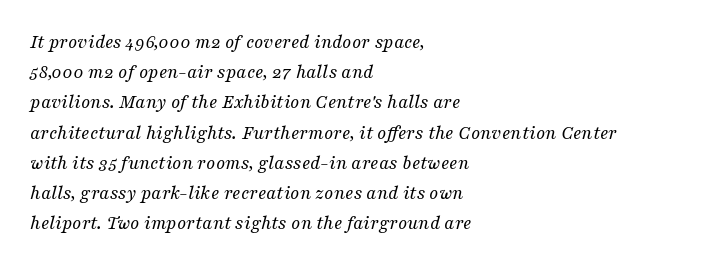
The image shows 20 px text type, italic (leaning right); set left-aligned, normal line spacing (1.51x), normal letter spacing, not underlined.
